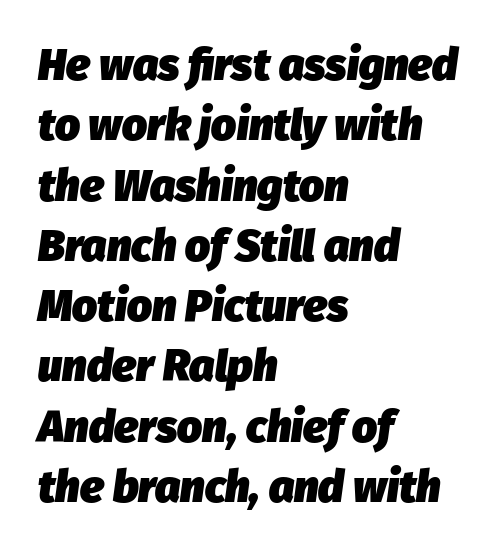
{"italic": "yes", "lean": "right", "slant_degrees": 8, "bold": "yes", "weight": "heavy", "width": "normal", "stroke_contrast": "low", "x_height": "medium", "monospaced": "no", "underline": "no", "align": "left", "line_spacing": "normal", "line_spacing_ratio": 1.37, "letter_spacing": "normal", "letter_spacing_em": 0.0, "glyph_px": 44}
